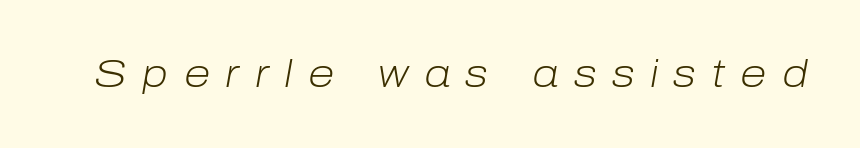
Q: Is the text bold? A: No.
Q: Is the text italic (slanted)? A: Yes, it leans right by about 10 degrees.
Q: Is the text underlined? A: No.
Q: Is the spacing between letters normal or unusually wide? A: Unusually wide.
Q: Width (condensed, normal, or wide)? A: Normal.
Q: Stroke contrast? A: Low.
Q: x-height? A: Medium.
Q: Monospaced? A: No.
